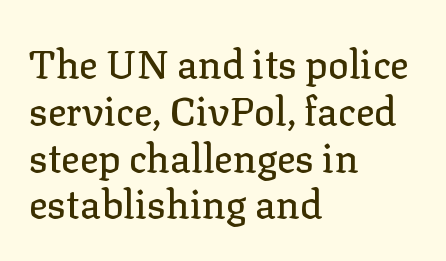
The lettering holds an erect, upright posture throughout. Spacing verdict: proportional, widths tailored to each character. These lines are composed in type with serifs. The zone under the glyphs is completely vacant. There is no visible air inserted between adjacent glyphs. Teacher's note: observe the even left margin — that is flush-left alignment.
